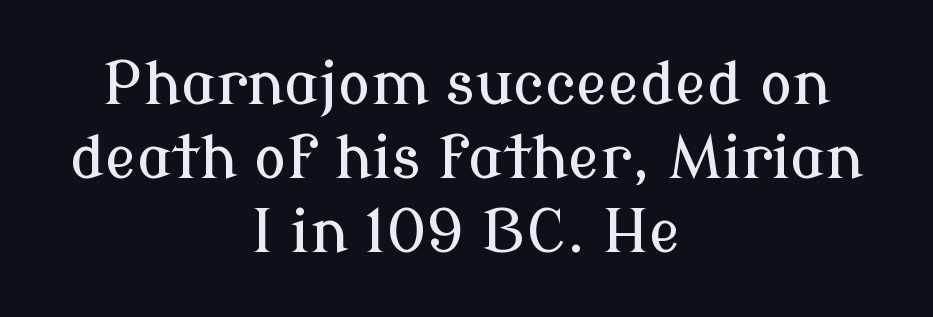
Q: Is the text italic (slanted)? A: No, it is upright.
Q: Is the typeface a serif or a sans-serif typeface? A: Serif.
Q: Is the text underlined? A: No.
Q: How is the paragraph aligned? A: Centered.
Q: Is the spacing between letters normal or unusually wide? A: Normal.
Q: Width (condensed, normal, or wide)? A: Normal.
Q: Stroke contrast? A: Low.
Q: x-height? A: Medium.
Q: Monospaced? A: No.
